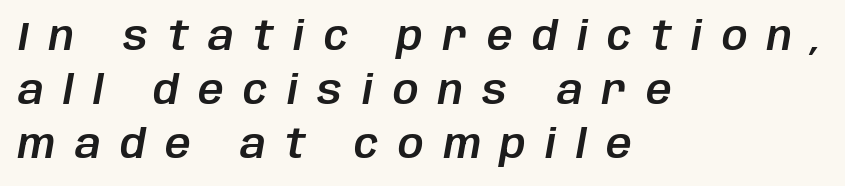
The rendering anchors every line to the left-hand side. Think of a printed novel: that variable character pitch is what you see here. Emphasis-style slanted type is in use. The zone under the glyphs is completely vacant. Here the glyphs are tracked loosely, breaking word shapes into spaced letters.
